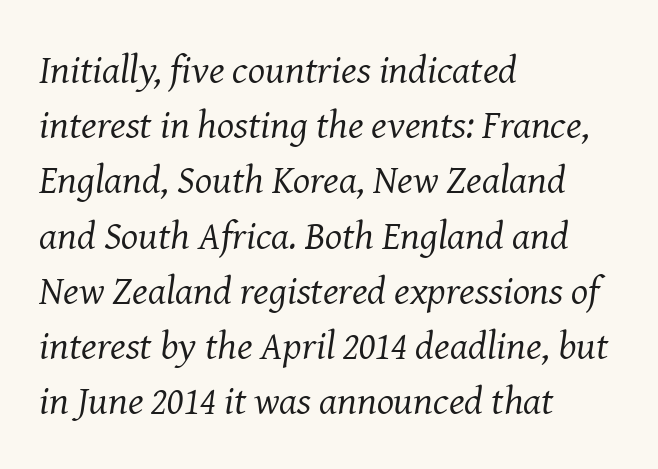
Q: Is the text bold? A: No.
Q: Is the text italic (slanted)? A: Yes, it leans right by about 8 degrees.
Q: Is the typeface a serif or a sans-serif typeface? A: Serif.
Q: Is the text underlined? A: No.
Q: How is the paragraph aligned? A: Left-aligned.
Q: Is the spacing between letters normal or unusually wide? A: Normal.
Q: Is the spacing between lines tight, normal or loose? A: Normal.
Q: Width (condensed, normal, or wide)? A: Normal.
Q: Stroke contrast? A: Medium.
Q: x-height? A: Medium.
Q: Monospaced? A: No.
